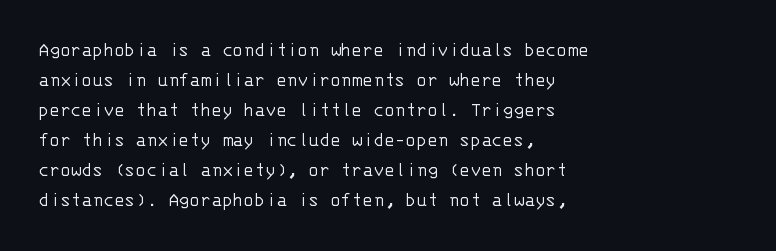
The face looks like a standard text weight, possibly lighter. A normal amount of white space separates one row of letters from the next. Line beginnings align vertically; line endings do not. The horizontal fit of the characters is conventional and even. The passage shown is not underscored anywhere.
